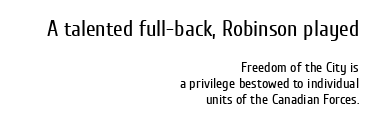
{"italic": "no", "bold": "no", "underline": "no", "align": "right", "line_spacing": "tight", "line_spacing_ratio": 1.15, "letter_spacing": "normal", "letter_spacing_em": 0.0, "larger_block": "first", "size_ratio": 1.57, "glyph_px": 22}
